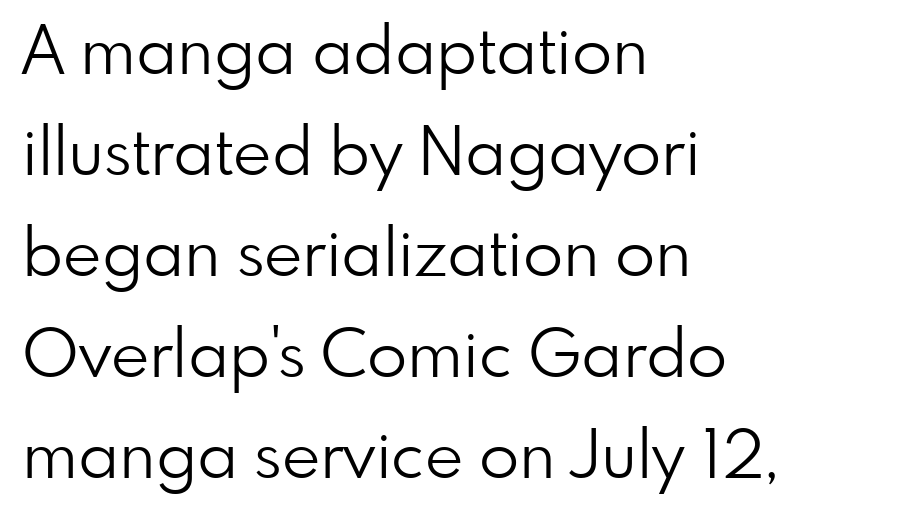
Q: Is the text bold? A: No.
Q: Is the text italic (slanted)? A: No, it is upright.
Q: Is the typeface a serif or a sans-serif typeface? A: Sans-serif.
Q: Is the text underlined? A: No.
Q: How is the paragraph aligned? A: Left-aligned.
Q: Is the spacing between letters normal or unusually wide? A: Normal.
Q: Is the spacing between lines tight, normal or loose? A: Normal.
Q: Width (condensed, normal, or wide)? A: Normal.
Q: Stroke contrast? A: Low.
Q: x-height? A: Small.
Q: Monospaced? A: No.
